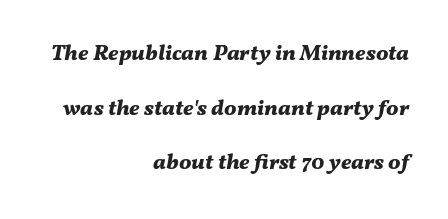
{"italic": "yes", "lean": "right", "slant_degrees": 11, "bold": "yes", "underline": "no", "align": "right", "line_spacing": "loose", "line_spacing_ratio": 2.48, "letter_spacing": "normal", "letter_spacing_em": 0.0, "glyph_px": 22}
